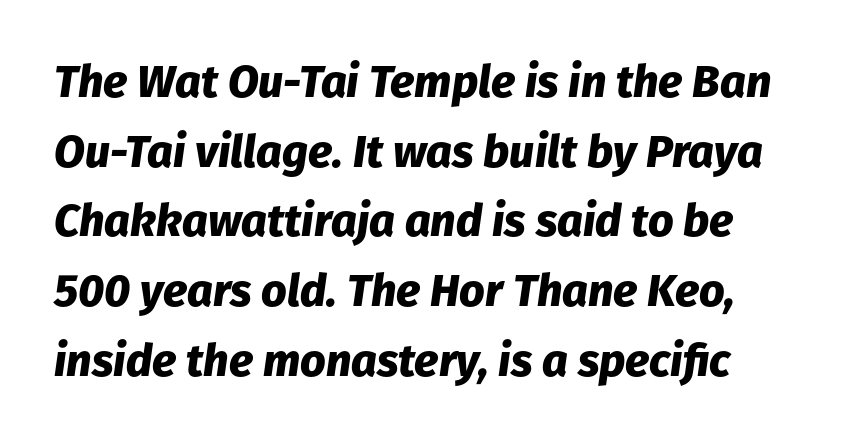
The image shows 45 px heavy type, italic (leaning right); set normal line spacing (1.55x), normal letter spacing, not underlined; low stroke contrast and a medium x-height.
